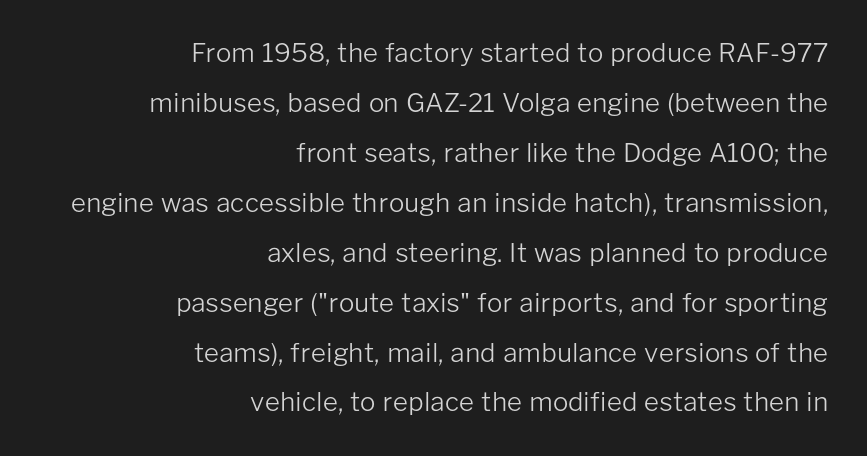
Descender tails drop into unmarked territory. Counters stay open thanks to moderate or lighter strokes. Unlike italic type, these characters show no tilt at all. Does the leading feel generous? Absolutely, it's lavish. The ragged edge is on the left, which tells us the setting is flush right. Spacing between characters is what you'd get straight out of the box.
